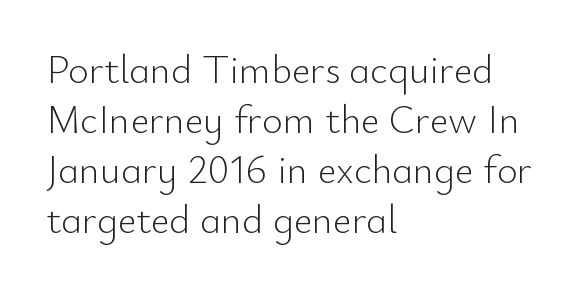
The image shows 40 px light sans-serif type, upright; set left-aligned, normal line spacing (1.25x), normal letter spacing, not underlined; low stroke contrast and a small x-height.
